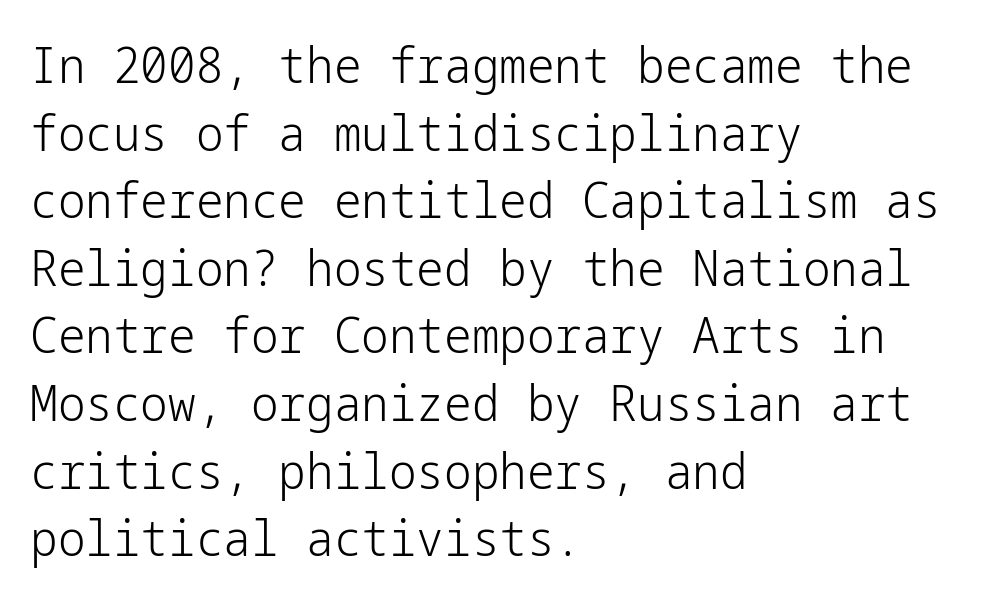
Quick note: not italic, upright. Regarding serifs, this sample does without them. Baseline-to-baseline distance is the conventional proportion of letter height. Just letters on the line, the space beneath them empty. Characters follow at the spacing the type designer built in. Teacher's note: observe the even left margin — that is flush-left alignment.
